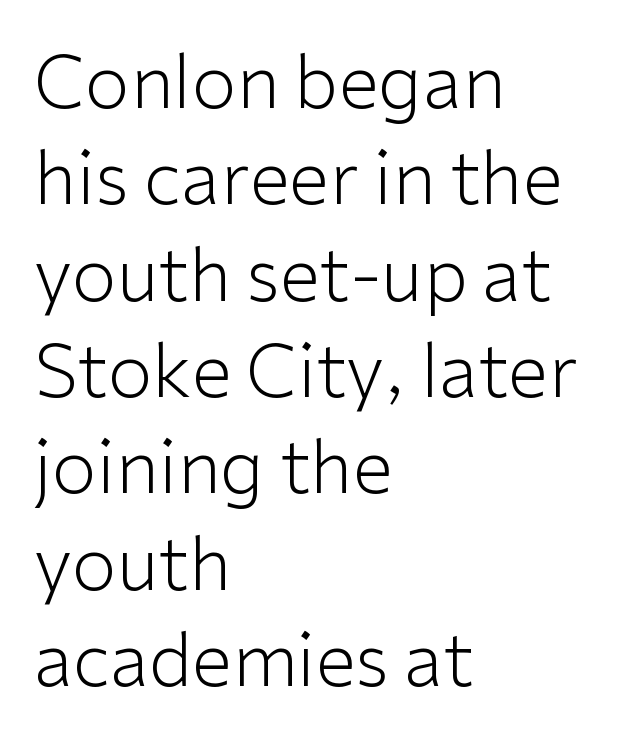
Quick note: underline off. A typesetter would call this proportional, since set widths differ per character. Line starts are locked; line ends wander. Rows of type keep a routine distance in the vertical direction. Every character sits straight up, as roman type does. Heaviness? Minimal to ordinary, like unemphasized prose.
